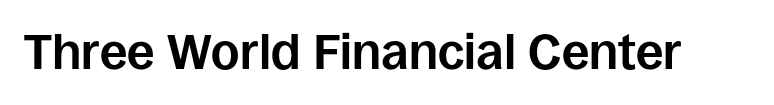
This is roman type, the default non-slanted kind. Nobody touched the tracking dial on this one. You'd pick this weight for a headline — it's a proper bold. Check where the strokes stop: nothing finishes them off — pure sans. You could not count columns in this text — the font is proportionally spaced.
